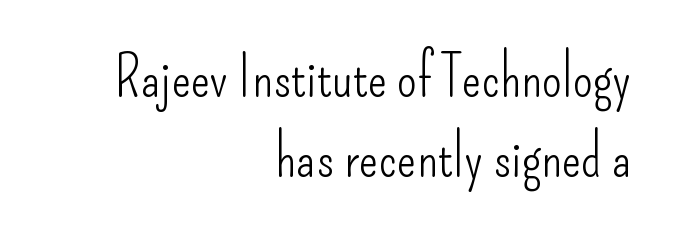
The image shows 57 px light, condensed sans-serif type, upright; set right-aligned, normal line spacing (1.41x), normal letter spacing, not underlined; low stroke contrast and a small x-height.
